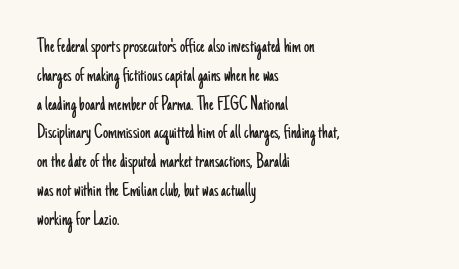
{"italic": "no", "bold": "no", "underline": "no", "align": "left", "line_spacing": "normal", "line_spacing_ratio": 1.37, "letter_spacing": "normal", "letter_spacing_em": 0.0, "glyph_px": 21}
